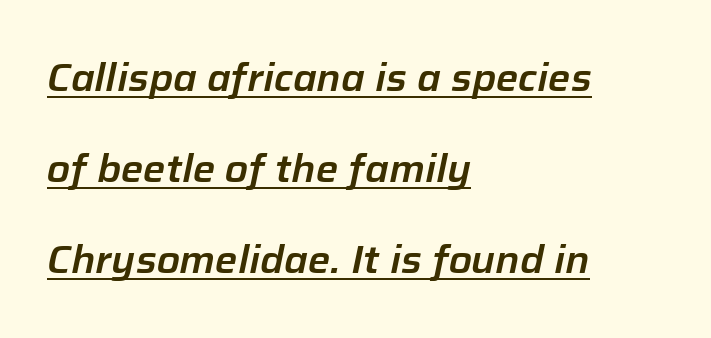
{"italic": "yes", "lean": "right", "slant_degrees": 12, "width": "normal", "stroke_contrast": "low", "x_height": "medium", "monospaced": "no", "underline": "yes", "align": "left", "line_spacing": "loose", "line_spacing_ratio": 2.4, "letter_spacing": "normal", "letter_spacing_em": 0.0, "glyph_px": 38}
